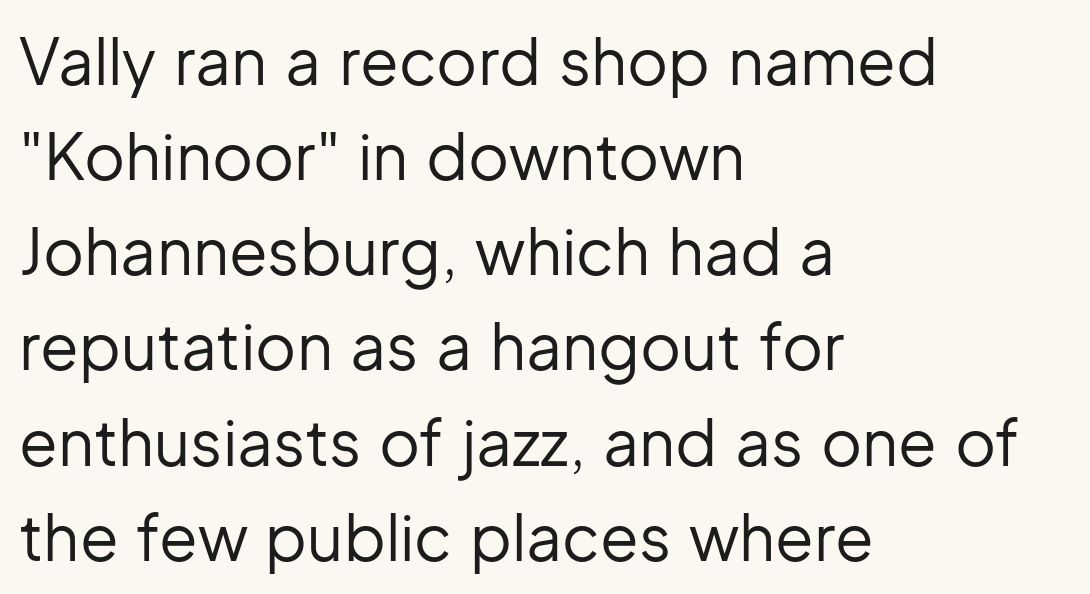
Q: Is the text bold? A: No.
Q: Is the text italic (slanted)? A: No, it is upright.
Q: Is the typeface a serif or a sans-serif typeface? A: Sans-serif.
Q: Is the text underlined? A: No.
Q: How is the paragraph aligned? A: Left-aligned.
Q: Is the spacing between letters normal or unusually wide? A: Normal.
Q: Is the spacing between lines tight, normal or loose? A: Normal.
Q: Width (condensed, normal, or wide)? A: Normal.
Q: Stroke contrast? A: Low.
Q: x-height? A: Medium.
Q: Monospaced? A: No.
